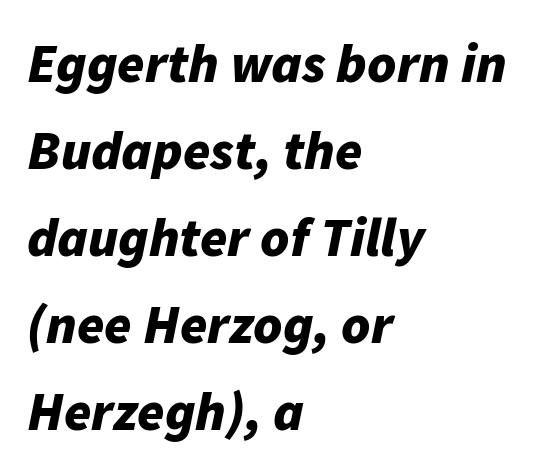
The image shows 55 px bold type, italic (leaning right); set left-aligned, normal line spacing (1.58x), normal letter spacing, not underlined; low stroke contrast and a medium x-height.
